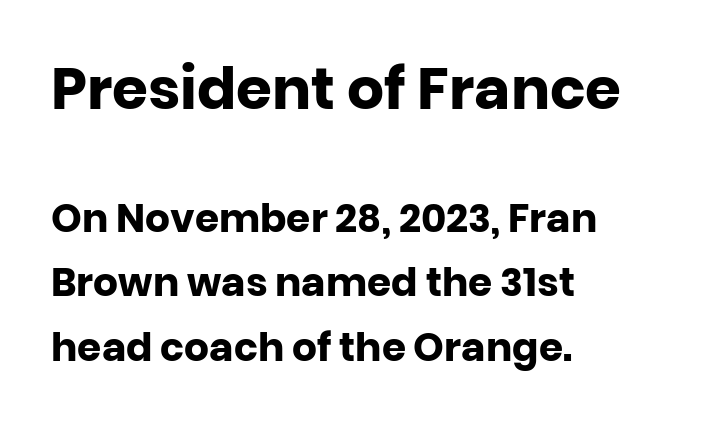
Does the leading feel generous? No, just average. Character size in the leading block exceeds that of the trailing block. Honestly, the letter spacing is just normal — you wouldn't notice it. Just letters on the line, the space beneath them empty. These lines are rendered in a variable-pitch font.
